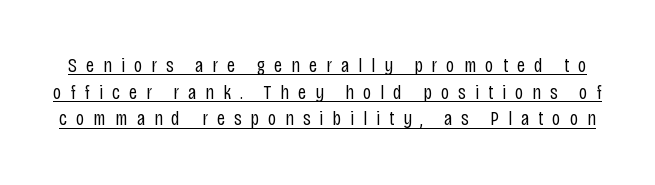
{"italic": "no", "bold": "no", "underline": "yes", "line_spacing": "normal", "line_spacing_ratio": 1.33, "letter_spacing": "wide", "letter_spacing_em": 0.45, "glyph_px": 20}
